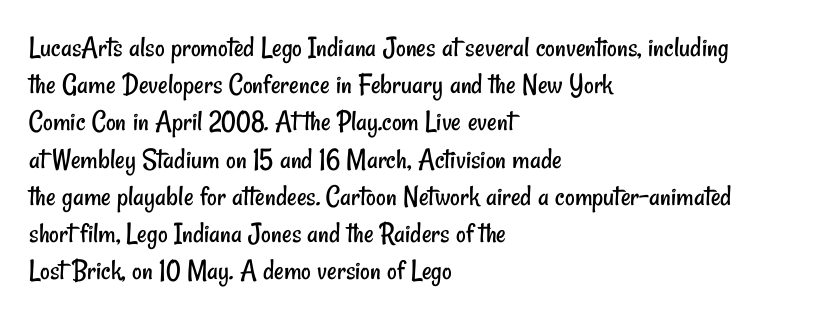
The image shows 30 px regular-weight, condensed sans-serif type; set left-aligned, line spacing 1.24x, normal letter spacing, not underlined; low stroke contrast and a small x-height.
